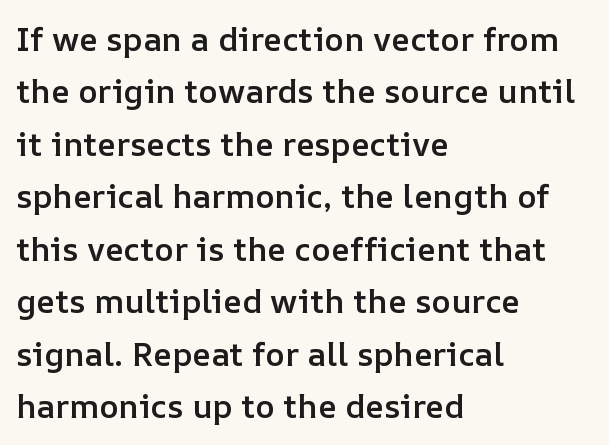
This rendering uses left alignment, leaving the right contour irregular. What's the leading like? Ordinary, nothing unusual. Spacing verdict: proportional, widths tailored to each character. The type sits square on the baseline with zero lean. Every letter is mildly thick-stroked: semibold rather than bold.
